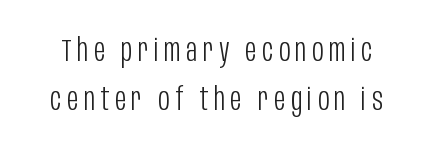
Q: Is the text bold? A: No.
Q: Is the text italic (slanted)? A: No, it is upright.
Q: Is the typeface a serif or a sans-serif typeface? A: Sans-serif.
Q: Is the text underlined? A: No.
Q: Is the spacing between lines tight, normal or loose? A: Normal.
Q: Width (condensed, normal, or wide)? A: Condensed.
Q: Stroke contrast? A: Low.
Q: x-height? A: Large.
Q: Monospaced? A: No.
